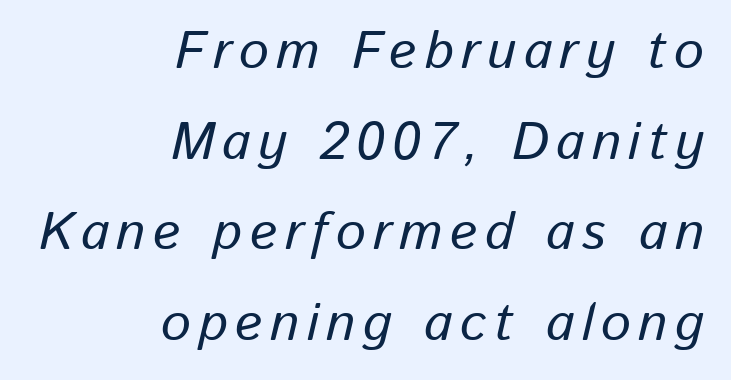
Q: Is the text italic (slanted)? A: Yes, it leans right by about 13 degrees.
Q: Is the text underlined? A: No.
Q: How is the paragraph aligned? A: Right-aligned.
Q: Width (condensed, normal, or wide)? A: Normal.
Q: Stroke contrast? A: Low.
Q: x-height? A: Medium.
Q: Monospaced? A: No.
